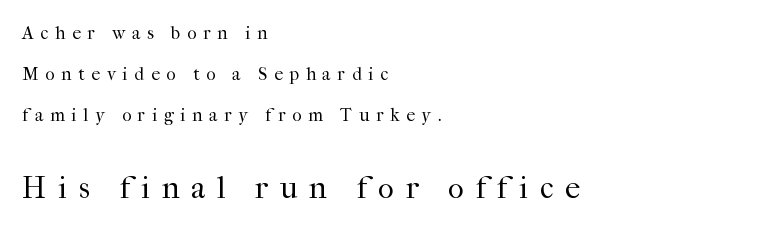
Q: Is the text bold? A: No.
Q: Is the text italic (slanted)? A: No, it is upright.
Q: Is the typeface a serif or a sans-serif typeface? A: Serif.
Q: Is the text underlined? A: No.
Q: How is the paragraph aligned? A: Left-aligned.
Q: Is the spacing between letters normal or unusually wide? A: Unusually wide.
Q: Is the spacing between lines tight, normal or loose? A: Loose.
Q: Which block of text is set in a larger size, the first (top) or the second (bottom)? A: The second (bottom) one.
Q: Width (condensed, normal, or wide)? A: Normal.
Q: Stroke contrast? A: High.
Q: x-height? A: Medium.
Q: Monospaced? A: No.
